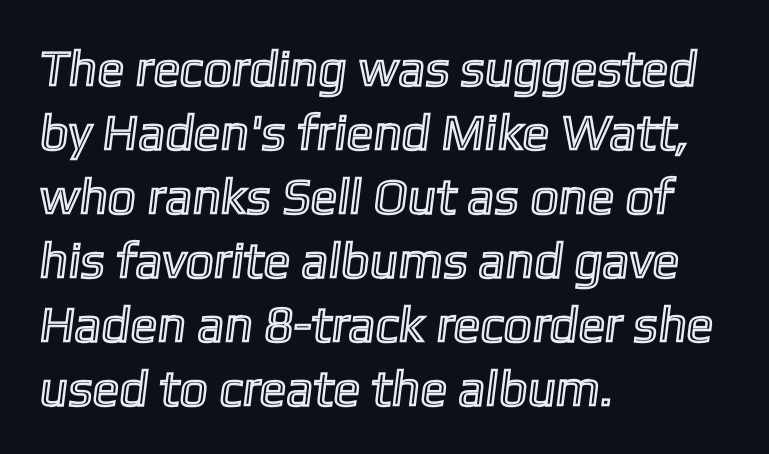
A typesetter would call this proportional, since set widths differ per character. A classic flush-left, rag-right setting is used for this passage. Short note: letters normally spaced. Underline: absent. Baseline-to-baseline distance is the conventional proportion of letter height.
